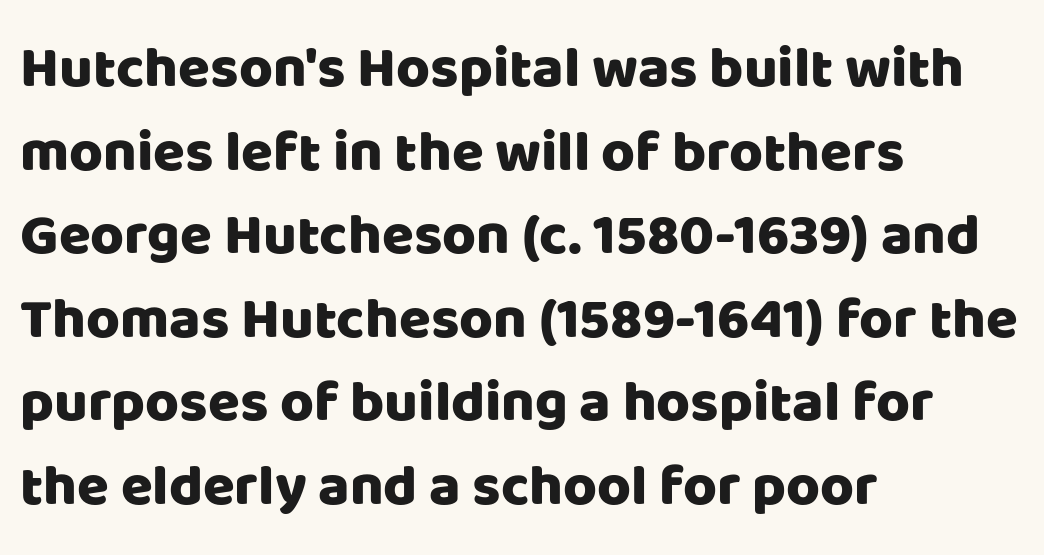
Each letter keeps its own natural width here, so spacing adapts to shape. Is this a sans? Yes — the strokes have no serifs. What's the leading like? Ordinary, nothing unusual. The typography opts for an upright posture over an oblique one. Caption: multi-line text, flush left, ragged right. Descenders are the only things crossing below the line.
